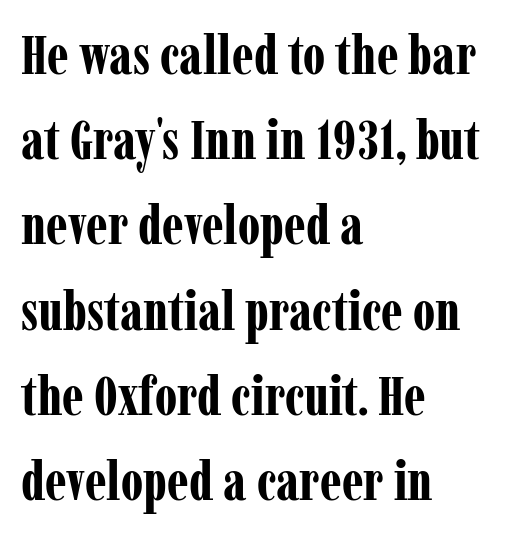
{"serif": "yes", "italic": "no", "bold": "yes", "weight": "bold", "width": "condensed", "stroke_contrast": "low", "x_height": "medium", "monospaced": "no", "underline": "no", "align": "left", "line_spacing": "normal", "line_spacing_ratio": 1.55, "letter_spacing": "normal", "letter_spacing_em": 0.0, "glyph_px": 55}
